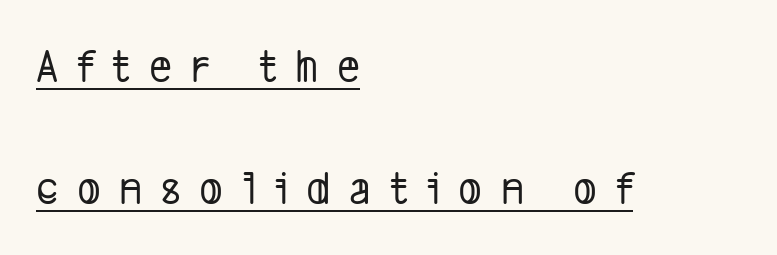
Looks like someone drew a line under every word here. This sample trades compactness for vertical openness between lines. Each letter keeps its own natural width here, so spacing adapts to shape. The line texture is sparse and dotted thanks to wide tracking.
